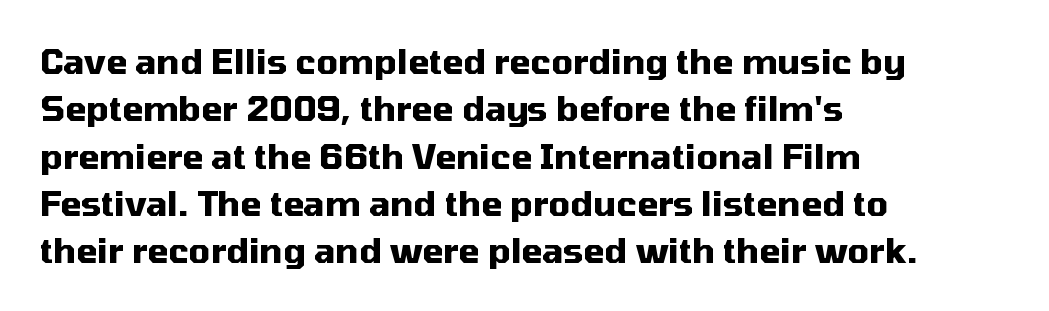
Q: Is the text bold? A: Yes.
Q: Is the text italic (slanted)? A: No, it is upright.
Q: Is the typeface a serif or a sans-serif typeface? A: Sans-serif.
Q: Is the text underlined? A: No.
Q: How is the paragraph aligned? A: Left-aligned.
Q: Is the spacing between letters normal or unusually wide? A: Normal.
Q: Is the spacing between lines tight, normal or loose? A: Normal.
Q: Width (condensed, normal, or wide)? A: Normal.
Q: Stroke contrast? A: Medium.
Q: x-height? A: Medium.
Q: Monospaced? A: No.
